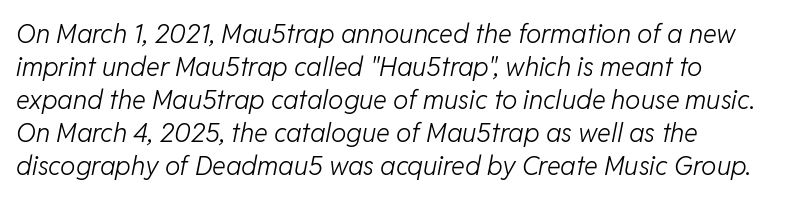
The image shows 26 px text type, italic (leaning right); set left-aligned, normal line spacing (1.27x), normal letter spacing, not underlined.
